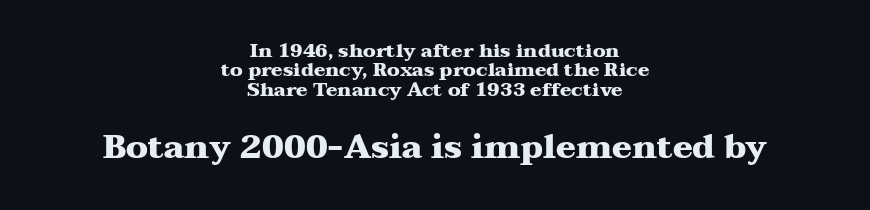
{"serif": "yes", "italic": "no", "bold": "yes", "weight": "heavy", "width": "wide", "stroke_contrast": "medium", "x_height": "medium", "monospaced": "no", "underline": "no", "align": "center", "line_spacing": "tight", "line_spacing_ratio": 1.02, "letter_spacing": "normal", "letter_spacing_em": 0.0, "larger_block": "second", "size_ratio": 1.74, "glyph_px": 33}
